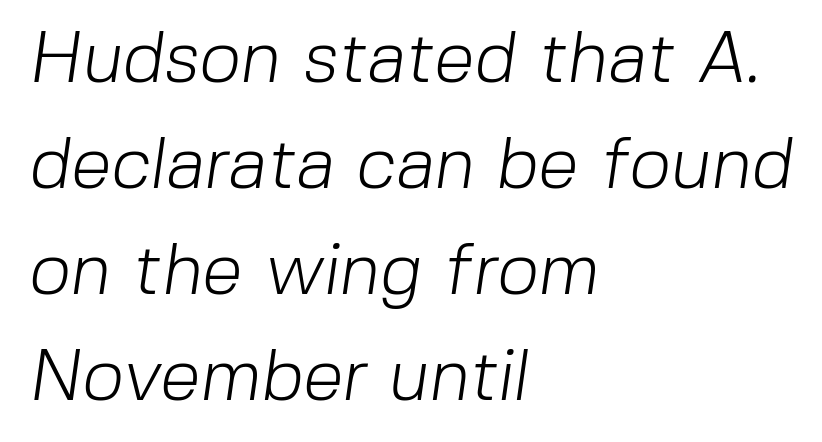
{"serif": "no", "bold": "no", "weight": "light", "width": "normal", "stroke_contrast": "low", "x_height": "medium", "monospaced": "no", "underline": "no", "align": "left", "line_spacing": "normal", "line_spacing_ratio": 1.45, "letter_spacing": "normal", "letter_spacing_em": 0.0, "glyph_px": 73}
